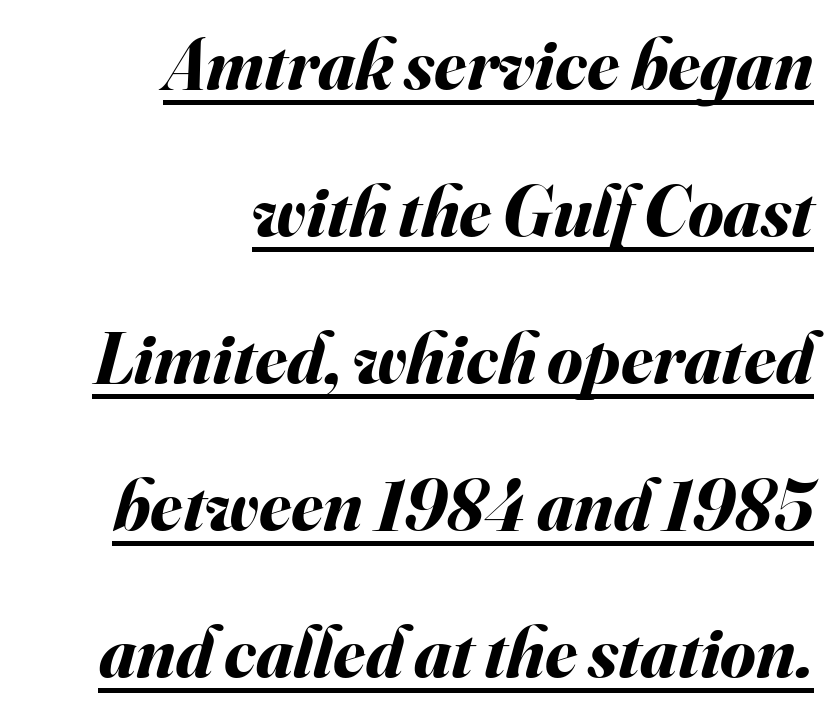
{"italic": "yes", "lean": "right", "slant_degrees": 16, "bold": "yes", "weight": "bold", "width": "normal", "stroke_contrast": "medium", "x_height": "small", "monospaced": "no", "underline": "yes", "align": "right", "line_spacing": "loose", "line_spacing_ratio": 2.04, "letter_spacing": "normal", "letter_spacing_em": 0.0, "glyph_px": 72}
